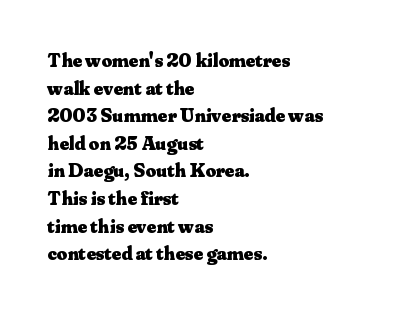
Is the letter spacing exaggerated? No — it looks like the ordinary default. Does the weight exceed regular? Yes, all the way to bold. Layout note: lines flush left. Notice how the stems are strictly vertical — no italics here.
